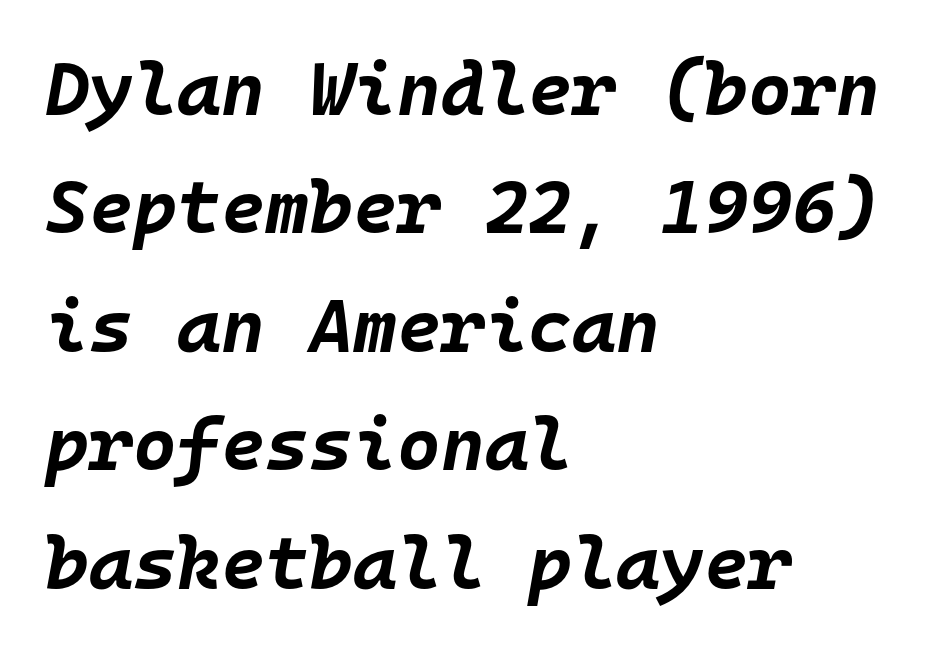
{"italic": "yes", "lean": "right", "slant_degrees": 10, "bold": "yes", "weight": "bold", "width": "normal", "stroke_contrast": "low", "x_height": "large", "monospaced": "yes", "underline": "no", "align": "left", "line_spacing": "normal", "line_spacing_ratio": 1.58, "letter_spacing": "normal", "letter_spacing_em": 0.0, "glyph_px": 75}
